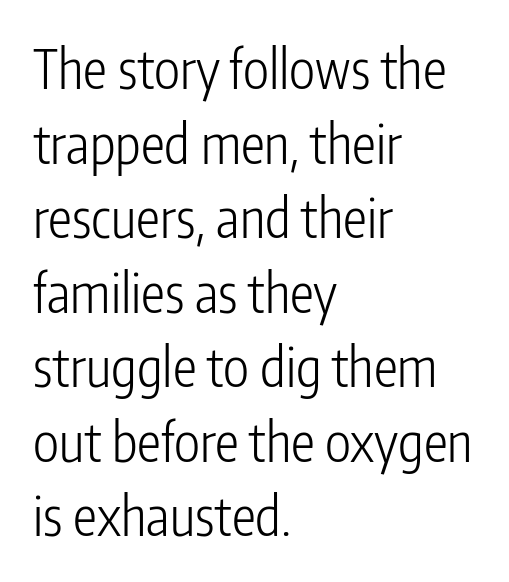
The image shows 54 px light, condensed sans-serif type, upright; set left-aligned, normal line spacing (1.38x), normal letter spacing, not underlined; low stroke contrast and a medium x-height.
